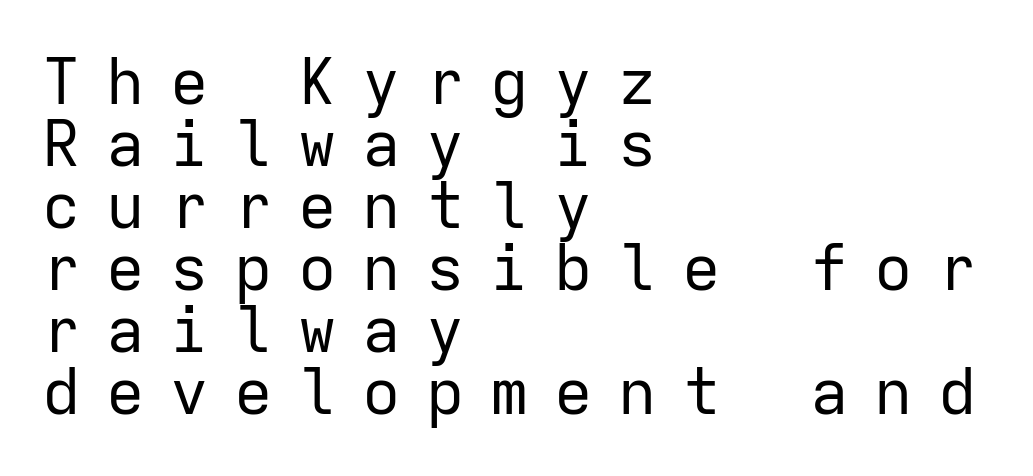
Q: Is the text bold? A: No.
Q: Is the text italic (slanted)? A: No, it is upright.
Q: Is the typeface a serif or a sans-serif typeface? A: Sans-serif.
Q: Is the text underlined? A: No.
Q: How is the paragraph aligned? A: Left-aligned.
Q: Is the spacing between letters normal or unusually wide? A: Unusually wide.
Q: Is the spacing between lines tight, normal or loose? A: Tight.
Q: Width (condensed, normal, or wide)? A: Normal.
Q: Stroke contrast? A: Low.
Q: x-height? A: Medium.
Q: Monospaced? A: Yes.
